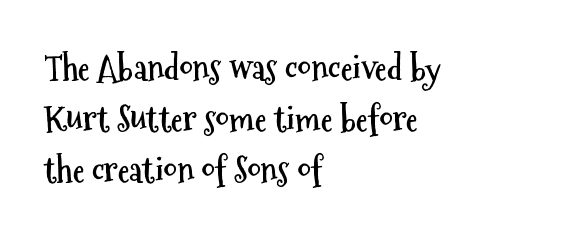
{"serif": "no", "italic": "no", "bold": "yes", "weight": "semibold", "width": "condensed", "stroke_contrast": "medium", "x_height": "medium", "monospaced": "no", "underline": "no", "align": "left", "line_spacing": "normal", "line_spacing_ratio": 1.5, "letter_spacing": "normal", "letter_spacing_em": 0.0, "glyph_px": 34}
